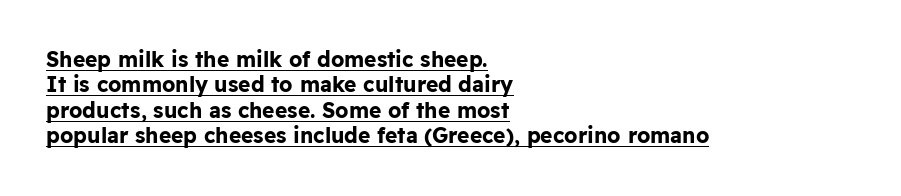
Q: Is the text bold? A: Yes.
Q: Is the text italic (slanted)? A: No, it is upright.
Q: Is the text underlined? A: Yes.
Q: How is the paragraph aligned? A: Left-aligned.
Q: Is the spacing between letters normal or unusually wide? A: Normal.
